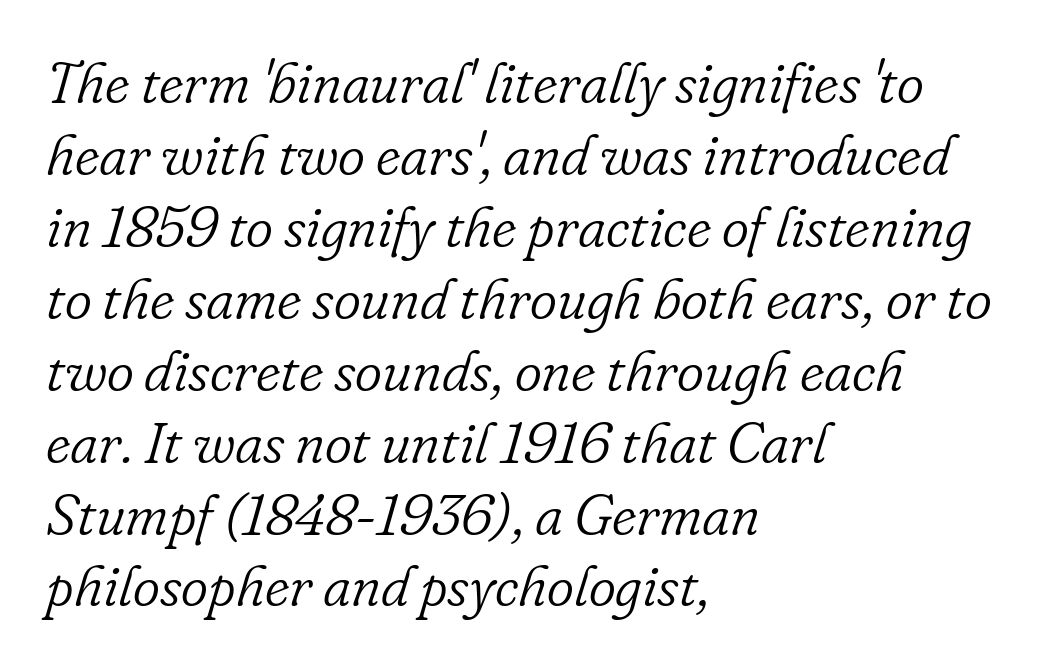
Unlike a clean sans, this face finishes its strokes with serifs. Bold? No — there's no thickening of the strokes. A bare baseline throughout the passage. The glyphs look as if they've been sheared to an angle. The rag falls on the right side of this text block. Each word holds together tightly as a unit, with standard inter-letter gaps.
